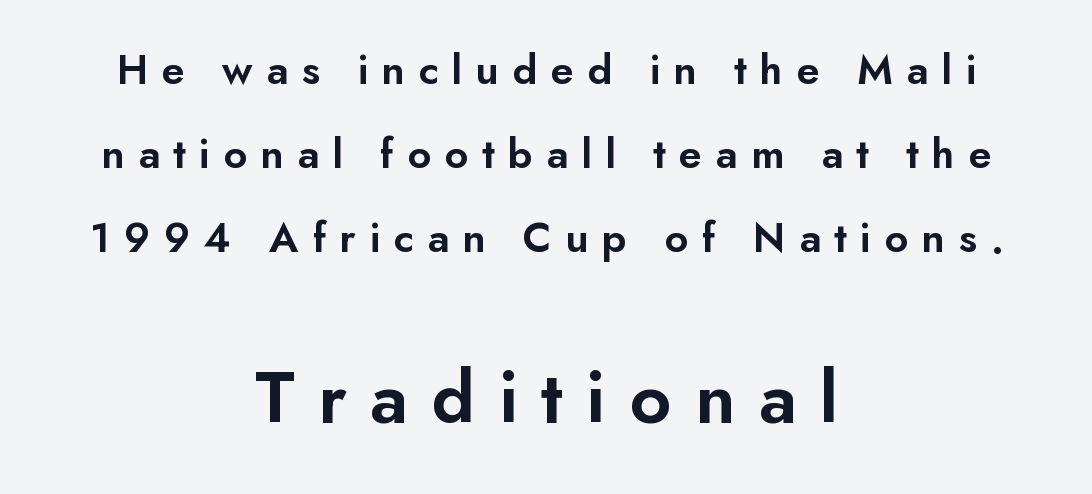
Here the second block reads like a headline and the first like body copy. Tracking here is generous; glyphs stand well apart from one another. The paragraph has two soft edges and a firm central axis. This rendering employs a face without finishing strokes, i.e., a sans-serif. Bare-footed words on every line.
